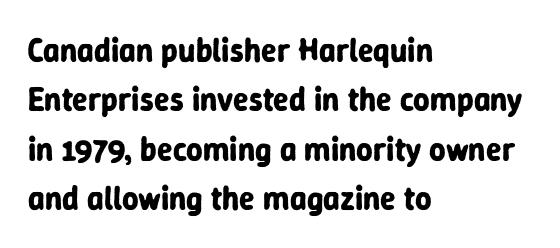
{"serif": "no", "italic": "no", "bold": "yes", "weight": "bold", "width": "normal", "stroke_contrast": "low", "x_height": "medium", "monospaced": "no", "underline": "no", "align": "left", "line_spacing": "normal", "line_spacing_ratio": 1.54, "letter_spacing": "normal", "letter_spacing_em": 0.0, "glyph_px": 32}
